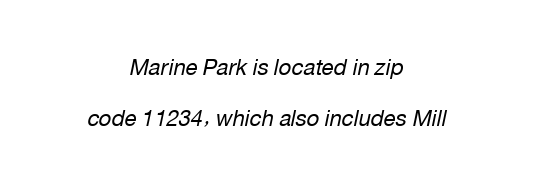
Style check: oblique. Weight: regular or lighter. The baseline area is clear. The paragraph has two soft edges and a firm central axis. A typesetter would call this zero additional tracking. Whoever set this chose breathing room over compactness in the vertical rhythm.
